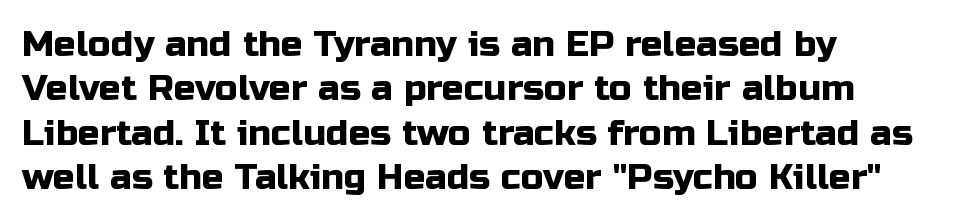
{"serif": "no", "italic": "no", "width": "normal", "stroke_contrast": "low", "x_height": "medium", "monospaced": "no", "underline": "no", "align": "left", "line_spacing_ratio": 1.23, "letter_spacing": "normal", "letter_spacing_em": 0.0, "glyph_px": 36}
